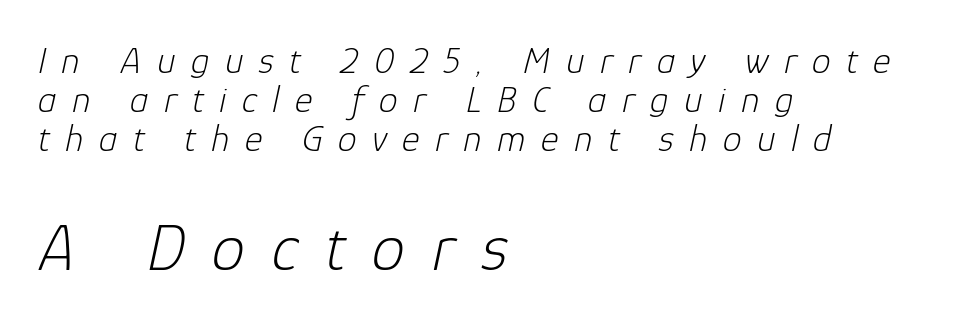
Q: Is the text bold? A: No.
Q: Is the text italic (slanted)? A: Yes, it leans right by about 12 degrees.
Q: Is the text underlined? A: No.
Q: How is the paragraph aligned? A: Left-aligned.
Q: Is the spacing between letters normal or unusually wide? A: Unusually wide.
Q: Is the spacing between lines tight, normal or loose? A: Tight.
Q: Which block of text is set in a larger size, the first (top) or the second (bottom)? A: The second (bottom) one.
Q: Width (condensed, normal, or wide)? A: Normal.
Q: Stroke contrast? A: Low.
Q: x-height? A: Medium.
Q: Monospaced? A: No.
